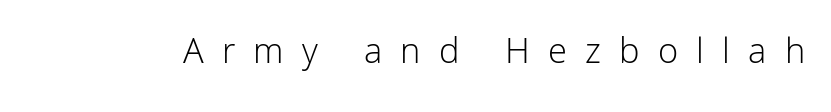
Q: Is the text bold? A: No.
Q: Is the text italic (slanted)? A: No, it is upright.
Q: Is the typeface a serif or a sans-serif typeface? A: Sans-serif.
Q: Is the text underlined? A: No.
Q: Is the spacing between letters normal or unusually wide? A: Unusually wide.
Q: Width (condensed, normal, or wide)? A: Normal.
Q: Stroke contrast? A: Low.
Q: x-height? A: Medium.
Q: Monospaced? A: No.
